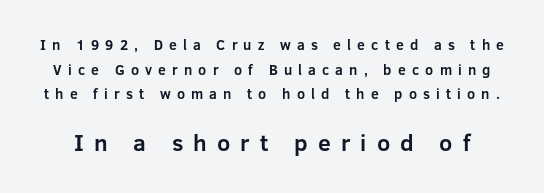
Letters rest on an invisible, unmarked baseline. This rendering widens character spacing well past its baseline value. Size hierarchy here favors the trailing block over the leading one. Style check: upright. I'd describe the lettering as bold — thick and assertive.
